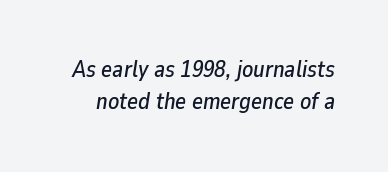
Check under the words: just untouched page. Vertically, the passage feels balanced, rows spaced as you'd expect. The passage shown has conventional tracking throughout. Compared with ordinary roman type, these characters are visibly tilted.
